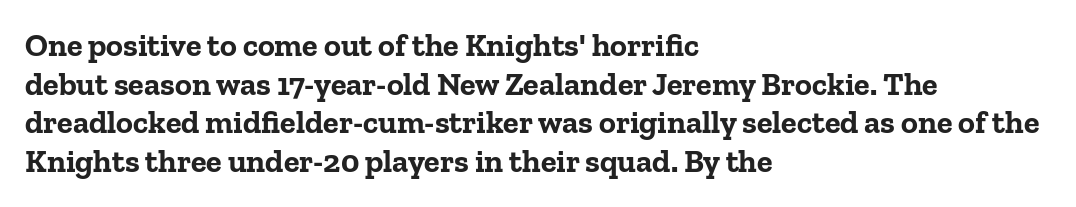
The image shows 32 px bold serif type, upright; set left-aligned, line spacing 1.21x, normal letter spacing, not underlined; low stroke contrast and a medium x-height.
